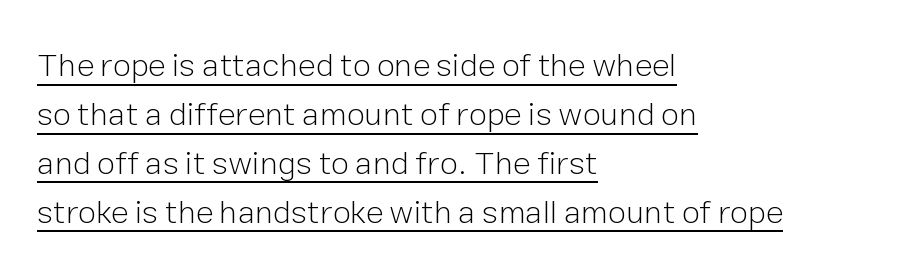
{"serif": "no", "italic": "no", "bold": "no", "weight": "light", "width": "normal", "stroke_contrast": "low", "x_height": "medium", "monospaced": "no", "underline": "yes", "align": "left", "line_spacing": "normal", "line_spacing_ratio": 1.48, "letter_spacing": "normal", "letter_spacing_em": 0.0, "glyph_px": 33}
